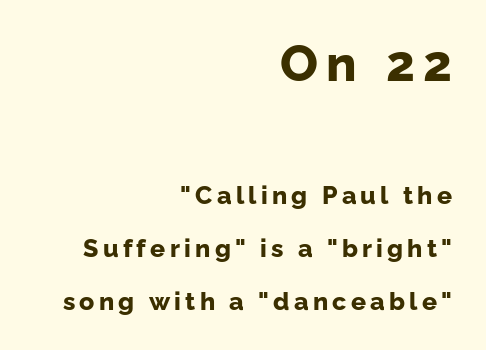
The image shows 50 px bold sans-serif type, upright; set right-aligned, loose line spacing (2.12x), not underlined; the first (top) block is 2.0x larger; low stroke contrast and a medium x-height.
